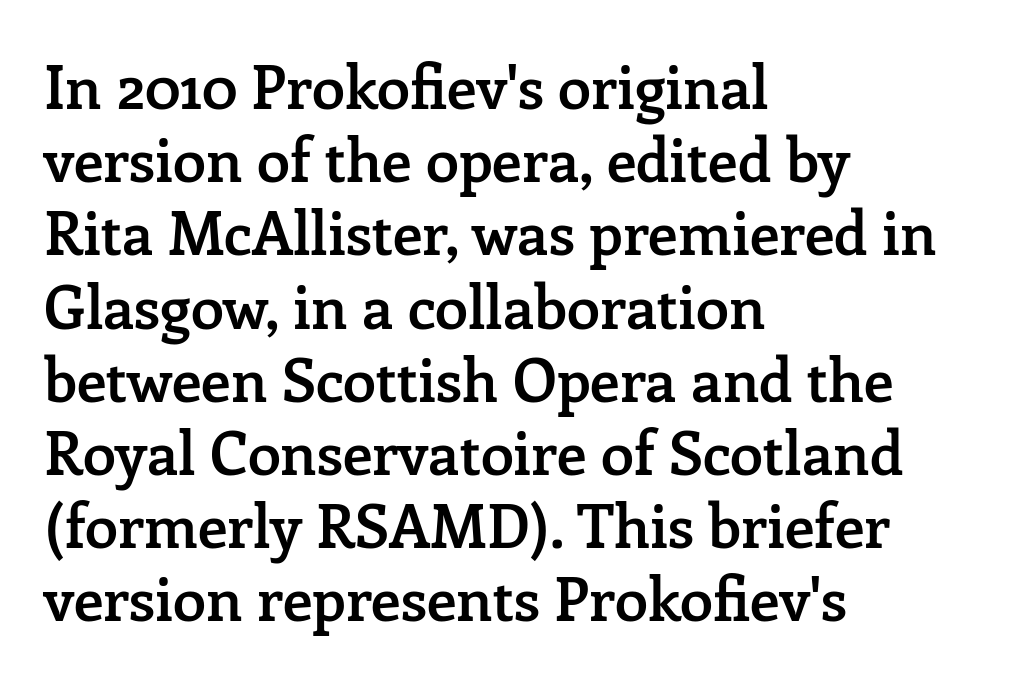
The foot of each line stays bare and open. Its strokes are somewhat broadened, the hallmark of semibold type. Ordinary non-slanted type is in use. Is this a sans? No — the strokes have serifs.
